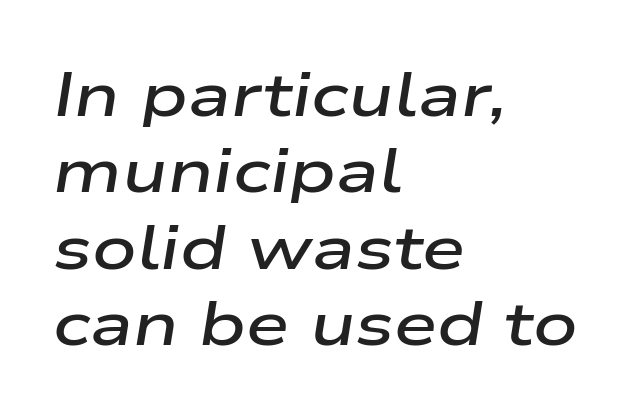
{"italic": "yes", "lean": "right", "slant_degrees": 9, "bold": "semi", "weight": "semibold", "width": "wide", "stroke_contrast": "low", "x_height": "medium", "monospaced": "no", "underline": "no", "align": "left", "line_spacing_ratio": 1.23, "letter_spacing": "normal", "letter_spacing_em": 0.0, "glyph_px": 62}
